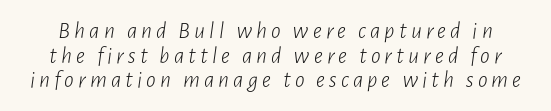
Q: Is the text bold? A: No.
Q: Is the text italic (slanted)? A: Yes, it leans right by about 7 degrees.
Q: Is the text underlined? A: No.
Q: Is the spacing between lines tight, normal or loose? A: Tight.
